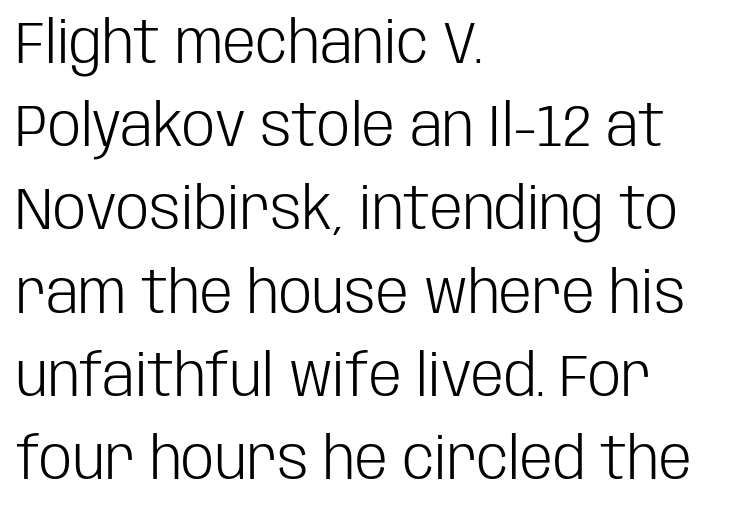
The image shows 59 px light, condensed sans-serif type, upright; set left-aligned, normal line spacing (1.41x), normal letter spacing, not underlined; low stroke contrast and a large x-height.
